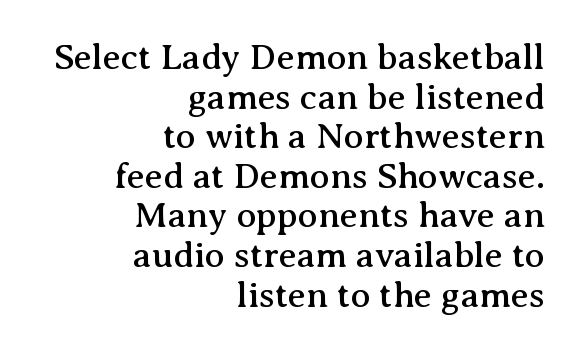
The image shows 36 px serif type, upright; set right-aligned, tight line spacing (1.1x), normal letter spacing, not underlined; medium stroke contrast and a medium x-height.
